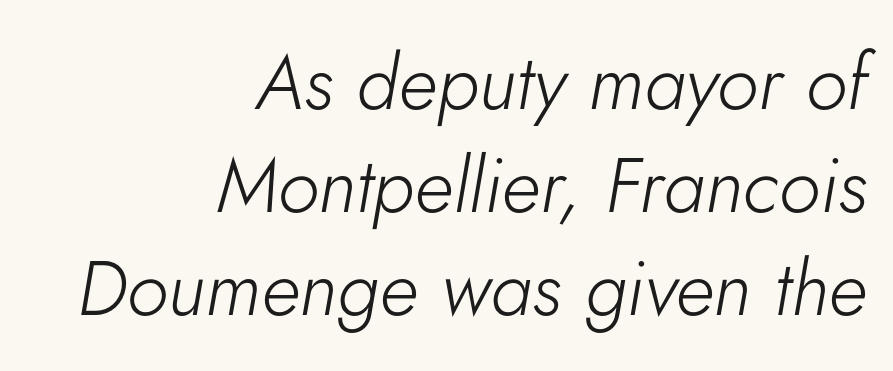
The image shows 77 px light type, italic (leaning right); set right-aligned, normal line spacing (1.34x), normal letter spacing, not underlined; low stroke contrast and a small x-height.
